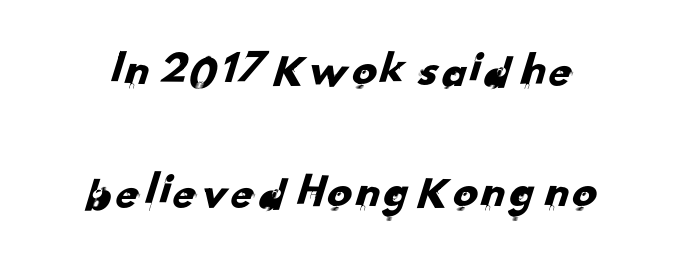
{"serif": "no", "width": "normal", "stroke_contrast": "low", "x_height": "small", "monospaced": "no", "underline": "no", "line_spacing": "loose", "line_spacing_ratio": 2.48, "letter_spacing": "normal", "letter_spacing_em": 0.0, "glyph_px": 49}
